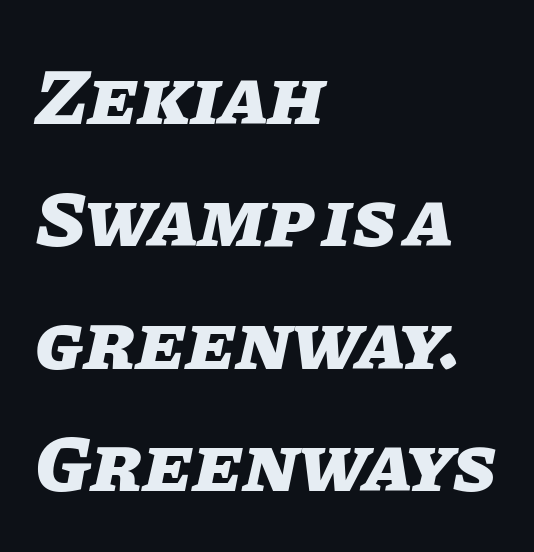
Visually the block forms a straight wall on the left and a jagged coastline on the right. Its strokes are broad and dark, the hallmark of bold type. Note the varied advance widths — an 'i' is clearly narrower than an 'm'. The horizontal fit of the characters is conventional and even.
